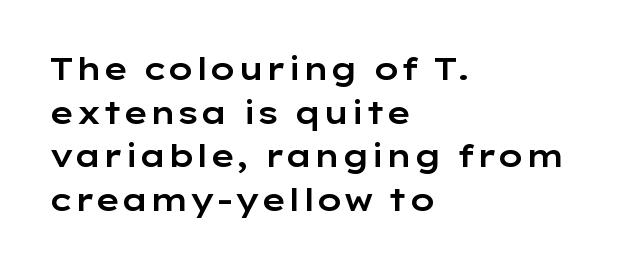
In terms of leading, this rendering sits right in the middle. The text was rendered using a sans face with plain stroke endings. Unmarked baselines from the first word to the last. Line starts are locked; line ends wander.
